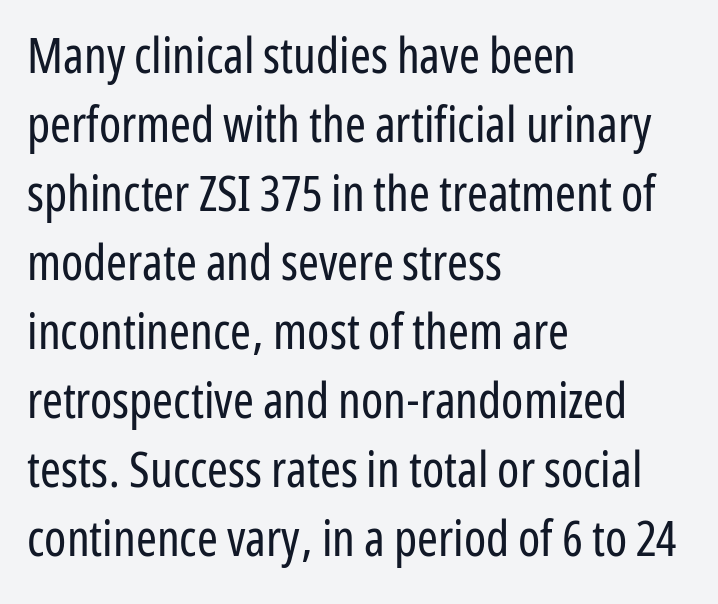
The image shows 50 px regular-weight, condensed sans-serif type, upright; set left-aligned, normal line spacing (1.38x), normal letter spacing, not underlined; low stroke contrast and a medium x-height.
